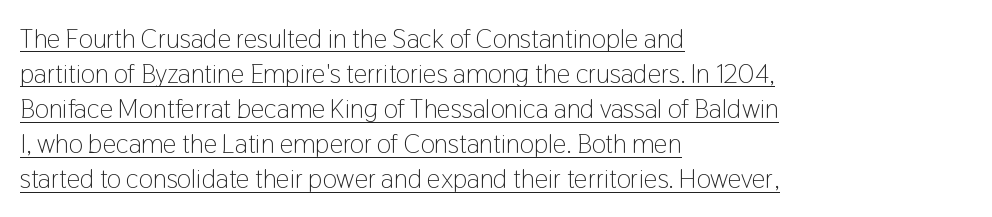
Q: Is the text bold? A: No.
Q: Is the text italic (slanted)? A: No, it is upright.
Q: Is the text underlined? A: Yes.
Q: How is the paragraph aligned? A: Left-aligned.
Q: Is the spacing between letters normal or unusually wide? A: Normal.
Q: Is the spacing between lines tight, normal or loose? A: Normal.
